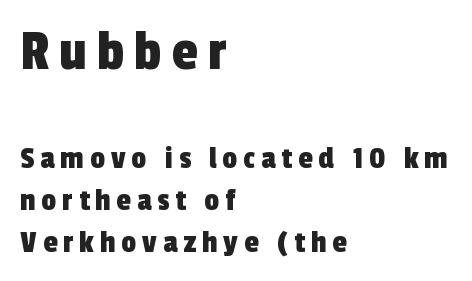
Quick note: interline space is typical. The specimen omits any rule beneath the text block's lines. Reading top to bottom, the characters get smaller at the block break. A sans-serif font was chosen for this passage. The passage is arranged the way most books set body copy — flush left.
